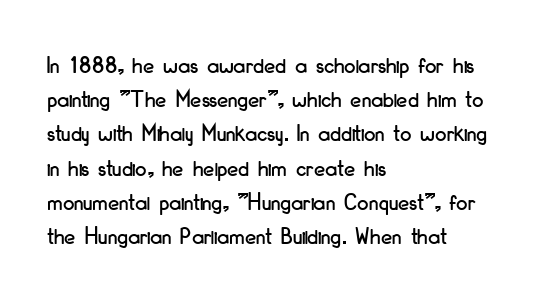
The image shows 25 px text type, upright; set left-aligned, normal line spacing (1.37x), normal letter spacing, not underlined.
